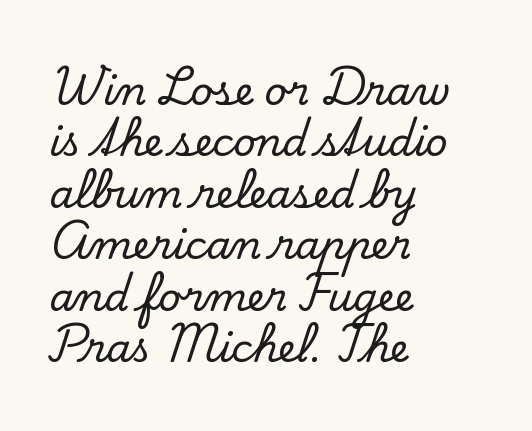
Q: Is the text italic (slanted)? A: Yes.
Q: Is the typeface a serif or a sans-serif typeface? A: Serif.
Q: Is the text underlined? A: No.
Q: How is the paragraph aligned? A: Left-aligned.
Q: Is the spacing between letters normal or unusually wide? A: Normal.
Q: Is the spacing between lines tight, normal or loose? A: Normal.
Q: Width (condensed, normal, or wide)? A: Normal.
Q: Stroke contrast? A: Low.
Q: x-height? A: Small.
Q: Monospaced? A: No.
